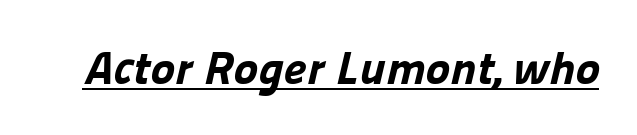
The image shows 47 px bold sans-serif type; set normal letter spacing, underlined; low stroke contrast and a medium x-height.
